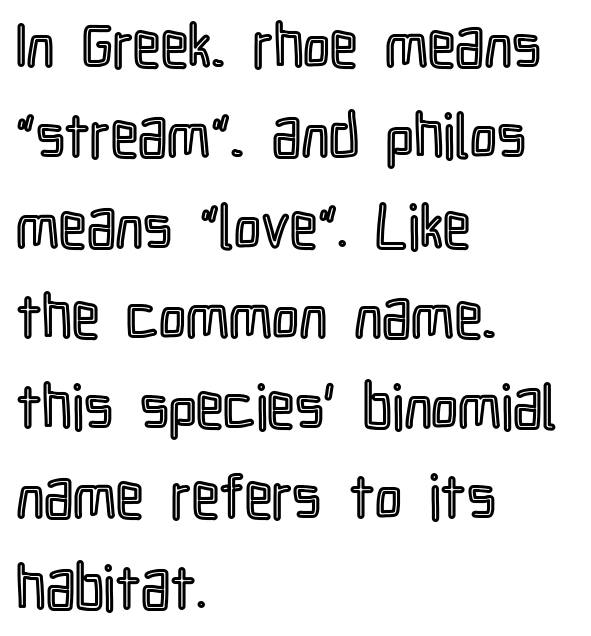
The image shows 61 px condensed type, upright; set left-aligned, normal line spacing (1.48x), normal letter spacing, not underlined; a medium x-height.
